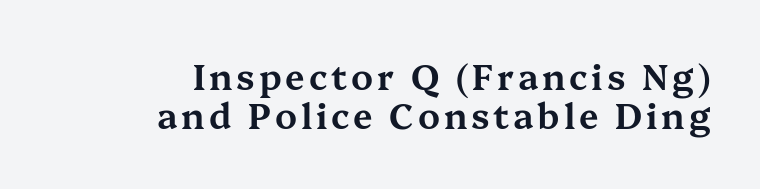
The image shows 35 px wide serif type, upright; set right-aligned, tight line spacing (1.12x), not underlined; medium stroke contrast and a medium x-height.
